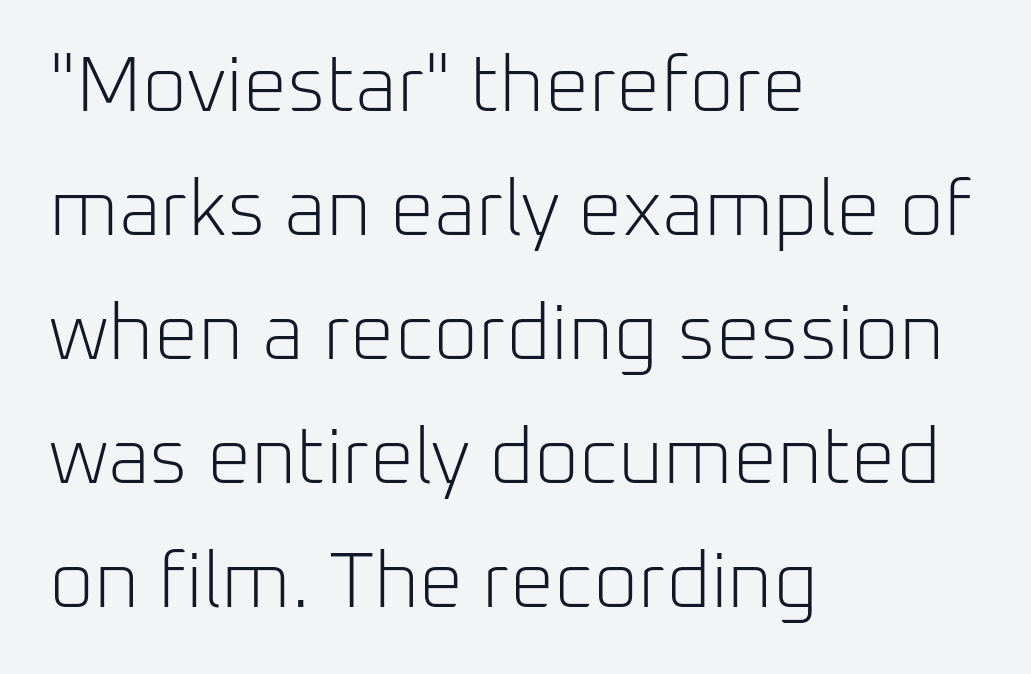
The image shows 78 px light sans-serif type, upright; set left-aligned, normal line spacing (1.59x), normal letter spacing, not underlined; low stroke contrast and a medium x-height.
